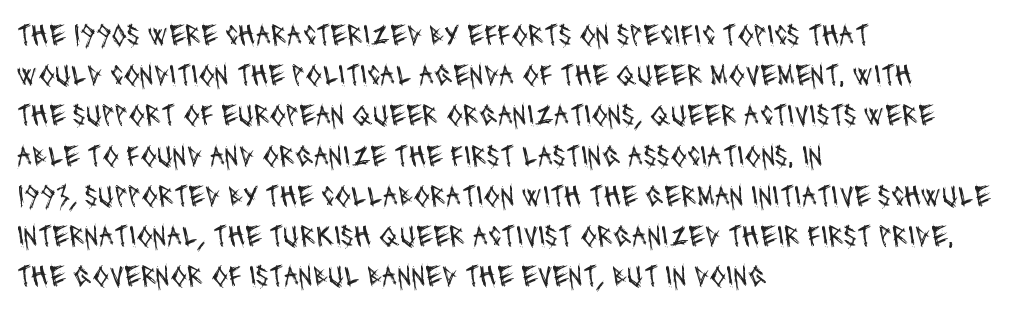
The space directly below the letters is spotless. Think of a printed novel: that variable character pitch is what you see here. The leading is moderate, giving the passage an even texture. This sample uses a sans-serif face. The strokes carry an ordinary text weight at most.
